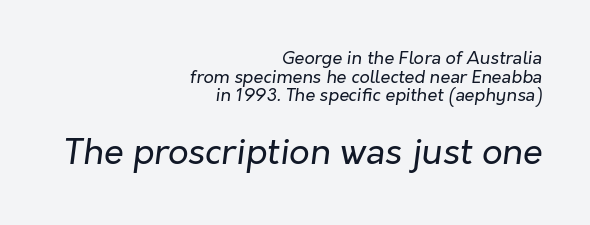
{"italic": "yes", "lean": "right", "slant_degrees": 7, "bold": "no", "weight": "regular", "width": "normal", "stroke_contrast": "low", "x_height": "medium", "monospaced": "no", "underline": "no", "align": "right", "line_spacing": "tight", "line_spacing_ratio": 1.03, "letter_spacing": "normal", "letter_spacing_em": 0.0, "larger_block": "second", "size_ratio": 2.0, "glyph_px": 36}
